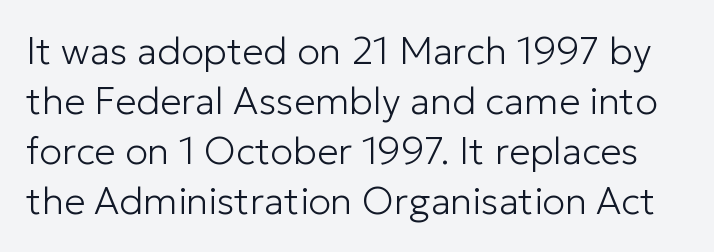
The characters display no serif detailing; their extremities are plain. Looks like regular typesetting: each glyph gets only the width it needs. Has an underline been added? It has not. The characters are drawn with everyday or finer stroke widths. Successive baselines arrive at the customary interval.
